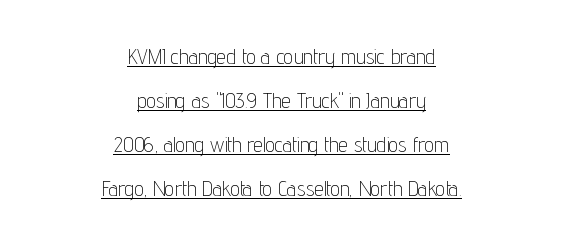
Q: Is the text bold? A: No.
Q: Is the text italic (slanted)? A: No, it is upright.
Q: Is the text underlined? A: Yes.
Q: How is the paragraph aligned? A: Centered.
Q: Is the spacing between letters normal or unusually wide? A: Normal.
Q: Is the spacing between lines tight, normal or loose? A: Loose.
